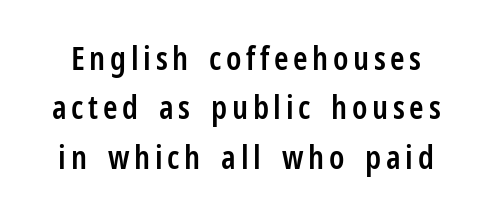
The image shows 33 px semibold, condensed sans-serif type, upright; set normal line spacing (1.5x), not underlined; low stroke contrast and a medium x-height.
